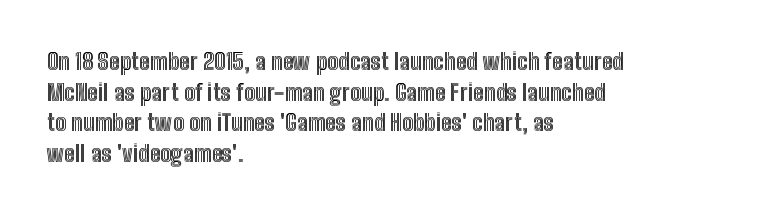
The image shows 23 px text type, upright; set left-aligned, normal line spacing (1.33x), normal letter spacing, not underlined.
